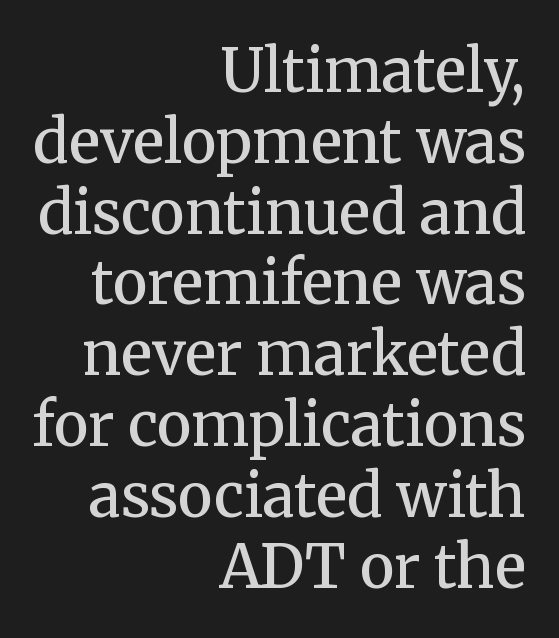
The image shows 59 px semibold serif type, upright; set right-aligned, line spacing 1.2x, normal letter spacing, not underlined; medium stroke contrast and a medium x-height.
